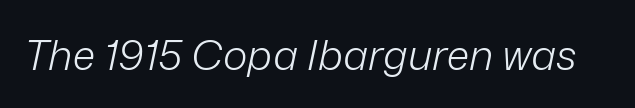
The image shows 42 px light type, italic (leaning right); set normal letter spacing, not underlined; low stroke contrast and a medium x-height.
